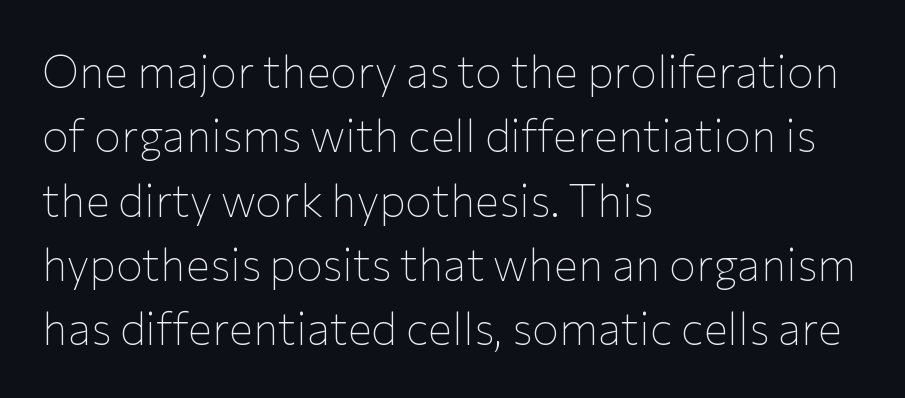
Q: Is the text bold? A: No.
Q: Is the text italic (slanted)? A: No, it is upright.
Q: Is the typeface a serif or a sans-serif typeface? A: Sans-serif.
Q: Is the text underlined? A: No.
Q: How is the paragraph aligned? A: Left-aligned.
Q: Is the spacing between letters normal or unusually wide? A: Normal.
Q: Is the spacing between lines tight, normal or loose? A: Normal.
Q: Width (condensed, normal, or wide)? A: Normal.
Q: Stroke contrast? A: Low.
Q: x-height? A: Medium.
Q: Monospaced? A: No.
